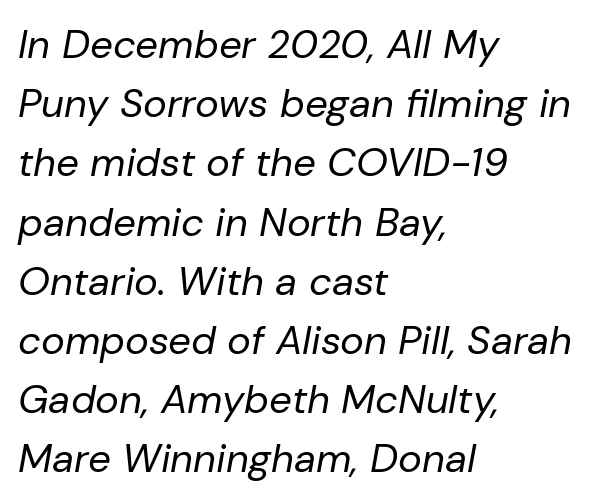
Q: Is the text bold? A: No.
Q: Is the text italic (slanted)? A: Yes, it leans right by about 10 degrees.
Q: Is the text underlined? A: No.
Q: How is the paragraph aligned? A: Left-aligned.
Q: Is the spacing between letters normal or unusually wide? A: Normal.
Q: Is the spacing between lines tight, normal or loose? A: Normal.
Q: Width (condensed, normal, or wide)? A: Normal.
Q: Stroke contrast? A: Low.
Q: x-height? A: Medium.
Q: Monospaced? A: No.
